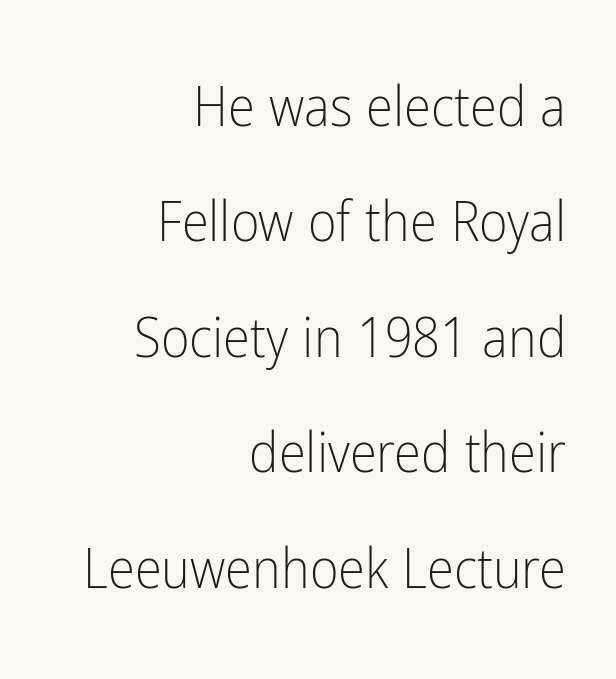
{"serif": "no", "italic": "no", "bold": "no", "weight": "light", "width": "condensed", "stroke_contrast": "low", "x_height": "medium", "monospaced": "no", "underline": "no", "align": "right", "line_spacing": "loose", "line_spacing_ratio": 2.1, "letter_spacing": "normal", "letter_spacing_em": 0.0, "glyph_px": 55}
